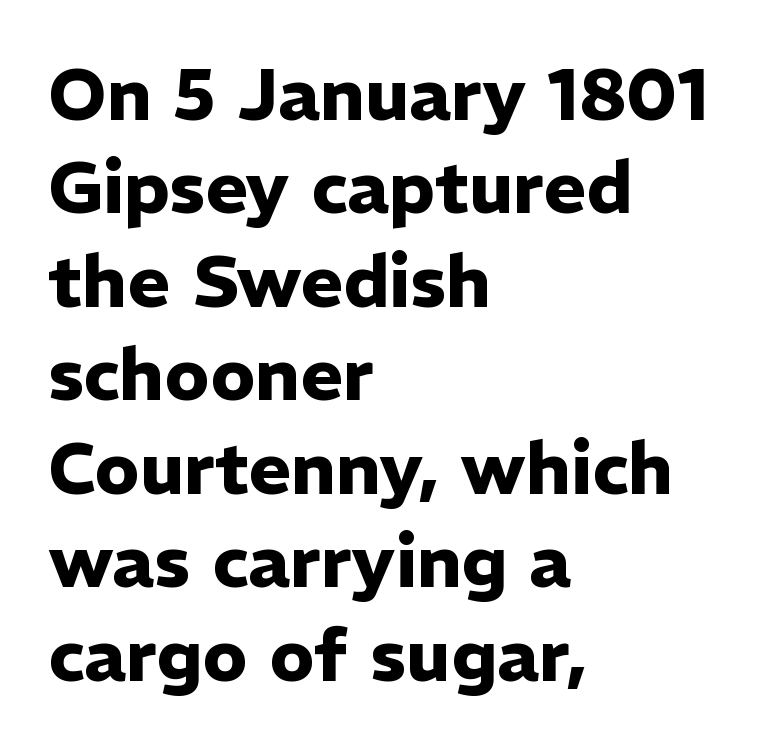
{"serif": "no", "italic": "no", "bold": "yes", "weight": "heavy", "width": "normal", "stroke_contrast": "low", "x_height": "medium", "monospaced": "no", "underline": "no", "align": "left", "line_spacing": "normal", "line_spacing_ratio": 1.28, "letter_spacing": "normal", "letter_spacing_em": 0.0, "glyph_px": 73}
